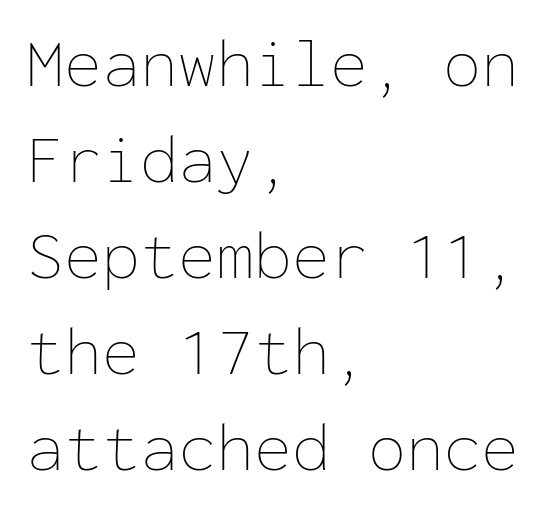
The image shows 69 px thin type, upright, monospaced; set left-aligned, normal line spacing (1.39x), normal letter spacing, not underlined; low stroke contrast and a medium x-height.
